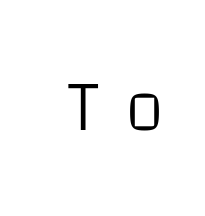
The image shows 72 px light sans-serif type, upright; set unusually wide letter spacing (+0.36 em), not underlined; low stroke contrast and a large x-height.
